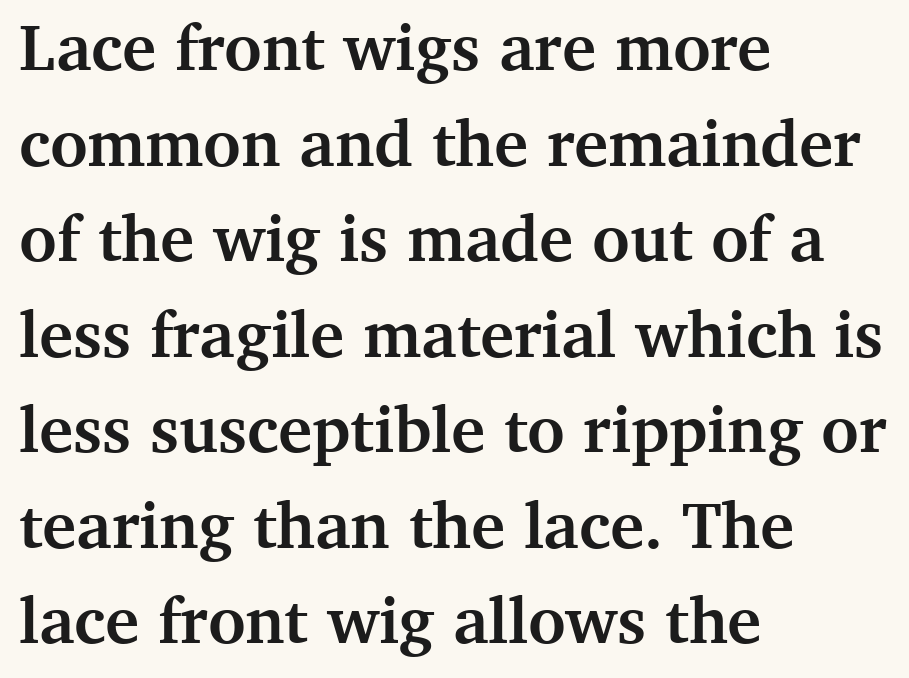
{"serif": "yes", "italic": "no", "bold": "yes", "weight": "semibold", "width": "normal", "stroke_contrast": "medium", "x_height": "medium", "monospaced": "no", "underline": "no", "align": "left", "line_spacing": "normal", "line_spacing_ratio": 1.47, "letter_spacing": "normal", "letter_spacing_em": 0.0, "glyph_px": 65}
